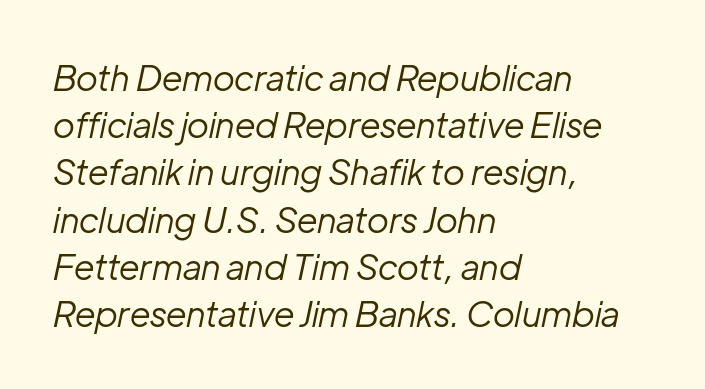
{"italic": "yes", "lean": "right", "slant_degrees": 12, "bold": "no", "weight": "regular", "width": "normal", "stroke_contrast": "low", "x_height": "medium", "monospaced": "no", "underline": "no", "align": "left", "line_spacing": "normal", "line_spacing_ratio": 1.35, "letter_spacing": "normal", "letter_spacing_em": 0.0, "glyph_px": 35}
